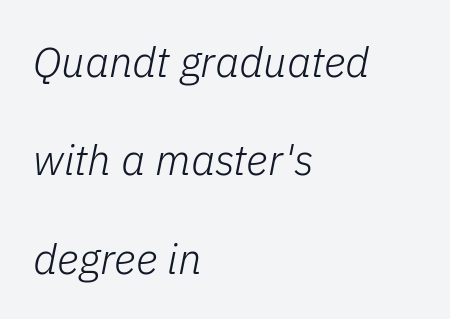
The image shows 42 px light type, italic (leaning right); set left-aligned, loose line spacing (2.34x), normal letter spacing, not underlined; low stroke contrast and a medium x-height.
